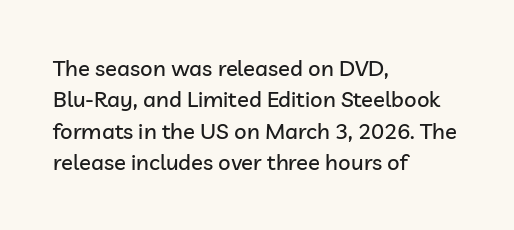
{"italic": "no", "underline": "no", "align": "left", "line_spacing": "normal", "line_spacing_ratio": 1.43, "letter_spacing": "normal", "letter_spacing_em": 0.0, "glyph_px": 22}
